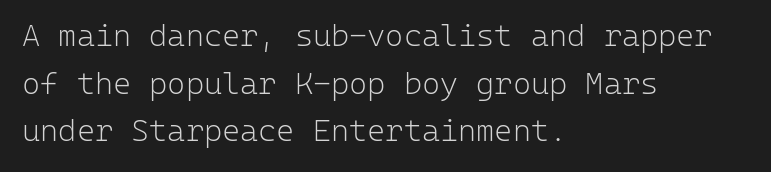
Italic? Not at all — the glyphs are vertical. What's the leading like? Ordinary, nothing unusual. Bare-footed words on every line. This sample uses plain, unmodified letter spacing. You could count columns in this text — the font is strictly monospaced. Font category for this specimen: sans-serif.
